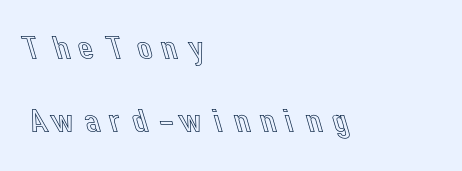
The image shows 35 px text type; set left-aligned, loose line spacing (2.1x), not underlined; a medium x-height.
